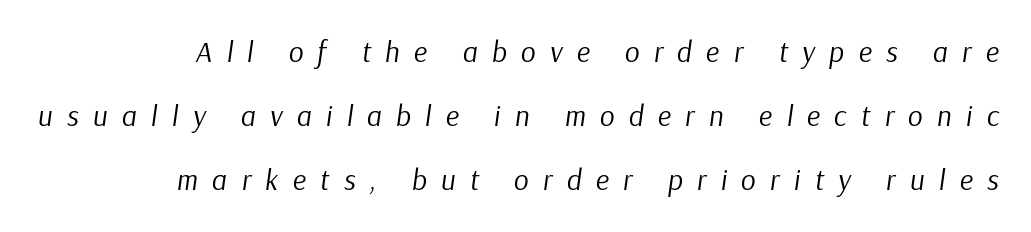
The rendering inserts visible extra space after every character. The rendering uses natural spacing where letterforms have individual widths. The vertical gap from one line to the next is large. Lines of text with bare space underneath. Weight: in the light-to-regular range.
